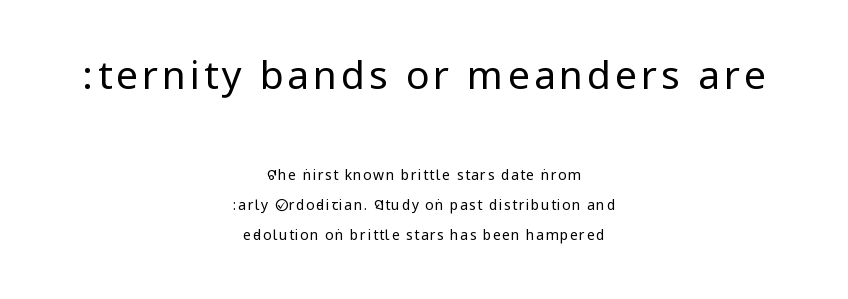
Q: Is the text bold? A: No.
Q: Is the text italic (slanted)? A: No, it is upright.
Q: Is the typeface a serif or a sans-serif typeface? A: Sans-serif.
Q: Is the text underlined? A: No.
Q: How is the paragraph aligned? A: Centered.
Q: Is the spacing between lines tight, normal or loose? A: Loose.
Q: Which block of text is set in a larger size, the first (top) or the second (bottom)? A: The first (top) one.
Q: Width (condensed, normal, or wide)? A: Condensed.
Q: Stroke contrast? A: Low.
